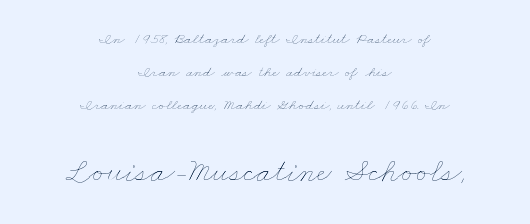
{"bold": "no", "weight": "thin", "width": "wide", "stroke_contrast": "low", "x_height": "small", "monospaced": "no", "underline": "no", "align": "center", "line_spacing": "loose", "line_spacing_ratio": 2.07, "letter_spacing": "normal", "letter_spacing_em": 0.0, "larger_block": "second", "size_ratio": 2.06, "glyph_px": 33}
